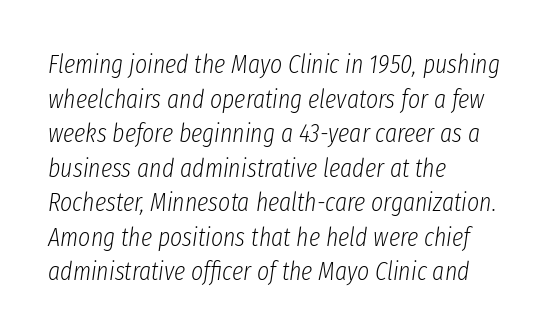
{"italic": "yes", "lean": "right", "slant_degrees": 8, "bold": "no", "underline": "no", "align": "left", "line_spacing": "normal", "line_spacing_ratio": 1.33, "letter_spacing": "normal", "letter_spacing_em": 0.0, "glyph_px": 26}
